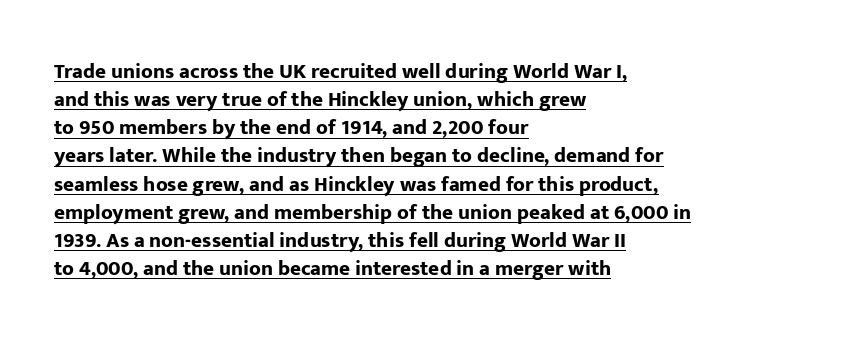
Which margin do the lines hug? The left one — the right edge is uneven. Style check: upright. I'd describe the lettering as bold — thick and assertive. The leading is moderate, giving the passage an even texture.
